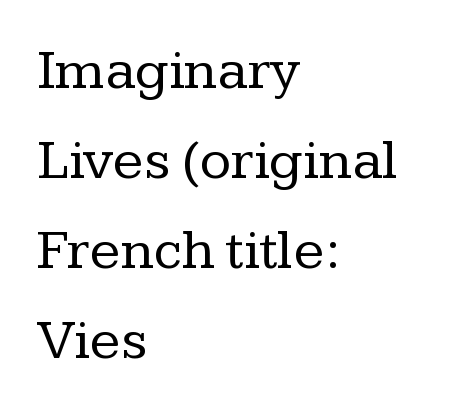
Ordinary non-slanted type is in use. Leading matches the norm, producing a regular column. Caption: face not bold, strokes unweighted. The lines are quadded left. Nobody touched the tracking dial on this one.
